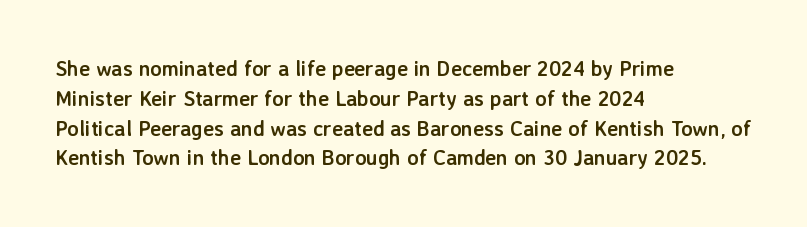
The image shows 21 px bold type, upright; set left-aligned, normal line spacing (1.42x), normal letter spacing, not underlined.
